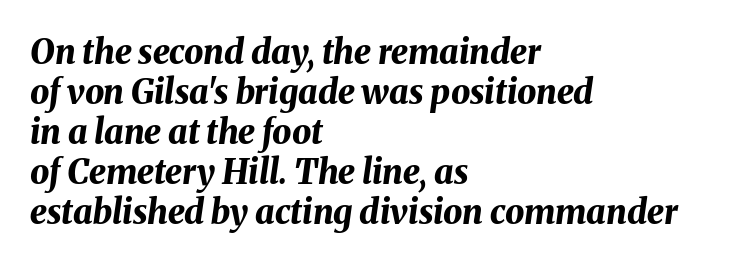
These lines keep a tight, regular rhythm from letter to letter. Type without underlining. Character widths vary here, with narrow letters taking less room than wide ones. Chunky letters — that's bold for sure. Notice how the stems are inclined rather than vertical — that's the hallmark of italics. This rendering uses left alignment, leaving the right contour irregular.
